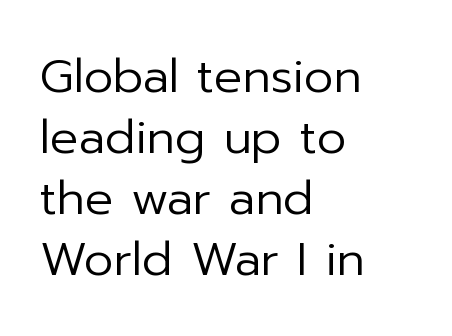
Q: Is the text bold? A: No.
Q: Is the text italic (slanted)? A: No, it is upright.
Q: Is the typeface a serif or a sans-serif typeface? A: Sans-serif.
Q: Is the text underlined? A: No.
Q: How is the paragraph aligned? A: Left-aligned.
Q: Is the spacing between letters normal or unusually wide? A: Normal.
Q: Is the spacing between lines tight, normal or loose? A: Normal.
Q: Width (condensed, normal, or wide)? A: Normal.
Q: Stroke contrast? A: Low.
Q: x-height? A: Medium.
Q: Monospaced? A: No.
